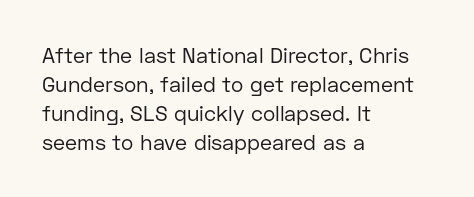
The image shows 21 px text type, upright; set left-aligned, normal line spacing (1.38x), normal letter spacing, not underlined.
